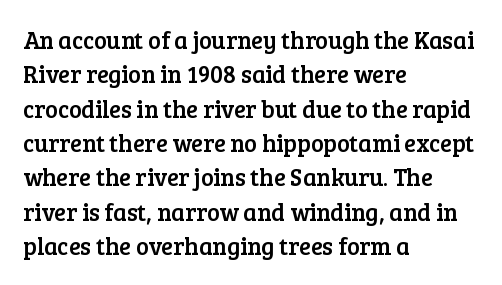
Q: Is the text italic (slanted)? A: No, it is upright.
Q: Is the text underlined? A: No.
Q: How is the paragraph aligned? A: Left-aligned.
Q: Is the spacing between letters normal or unusually wide? A: Normal.
Q: Is the spacing between lines tight, normal or loose? A: Normal.
